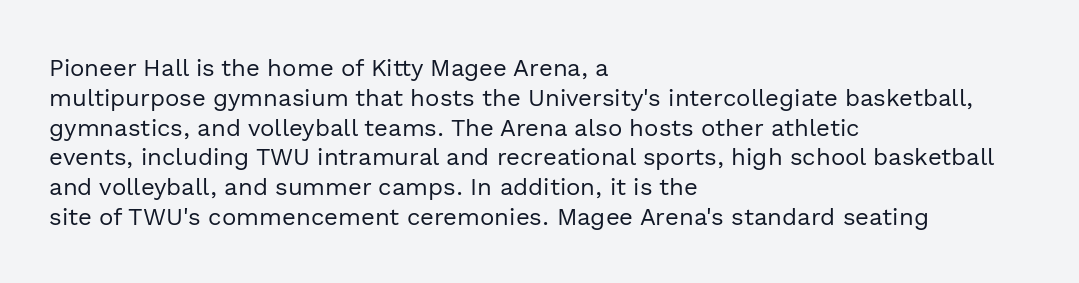
If you drew a line through each stem, it would be perfectly vertical. Tracking value appears to be zero — textbook default spacing. The rag falls on the right side of this text block. The face looks like a standard text weight, possibly lighter. The string is rendered with underlining switched off.
